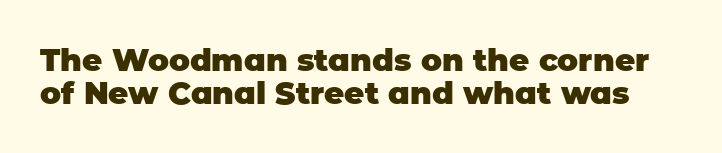
The image shows 31 px heavy sans-serif type, upright; set tight line spacing (1.07x), normal letter spacing, not underlined; low stroke contrast and a large x-height.
